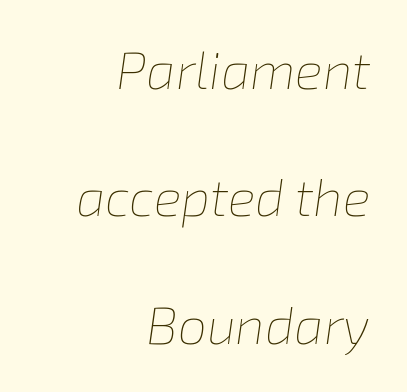
The rendering anchors every line to the right-hand side. Baseline-to-baseline distance is far greater than the letter height. The space directly below the letters is spotless. Weight: in the light-to-regular range.
